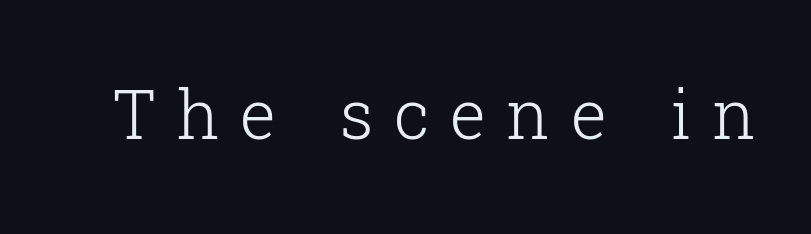
{"serif": "yes", "italic": "no", "bold": "no", "weight": "light", "width": "normal", "stroke_contrast": "low", "x_height": "medium", "monospaced": "no", "underline": "no", "letter_spacing": "wide", "letter_spacing_em": 0.3, "glyph_px": 68}
